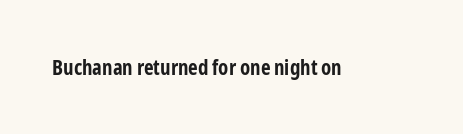
The letterforms sit shoulder to shoulder at normal distance. These lines were composed using upright roman letters. Check the space under the baseline: it is left empty. The sample has been set heavy, in full bold.
